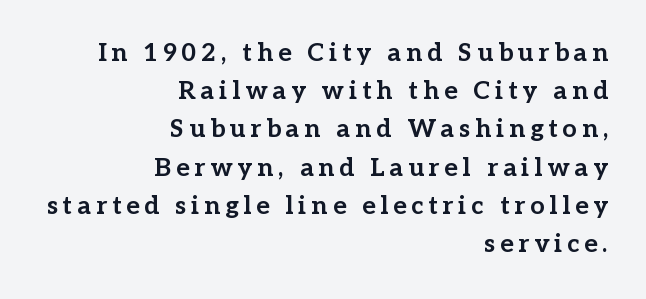
Leftover space on each line is placed entirely before the opening word. These lines carry a lot of weight — the face is fully bold. Rendered with straight, roman letterforms. The specimen omits any rule beneath the text block's lines. The face used here is rendered with a markedly widened letterfit. Reading down the column, the eye jumps a familiar distance to each next line.
